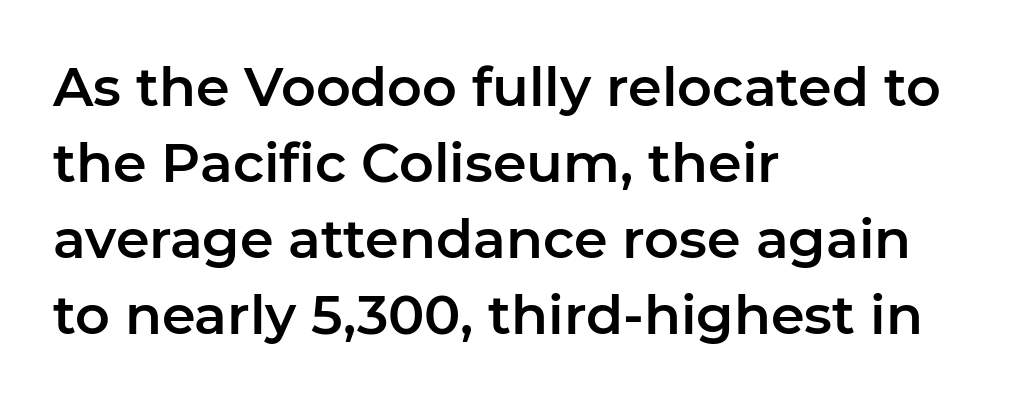
The typography opts for an upright posture over an oblique one. The leading is moderate, giving the passage an even texture. The passage shown is typed in a proportional face where columns would drift. A bare baseline throughout the passage. Default kerning and tracking; the words read as compact shapes. Leftover space on each line is placed entirely after the last word.
